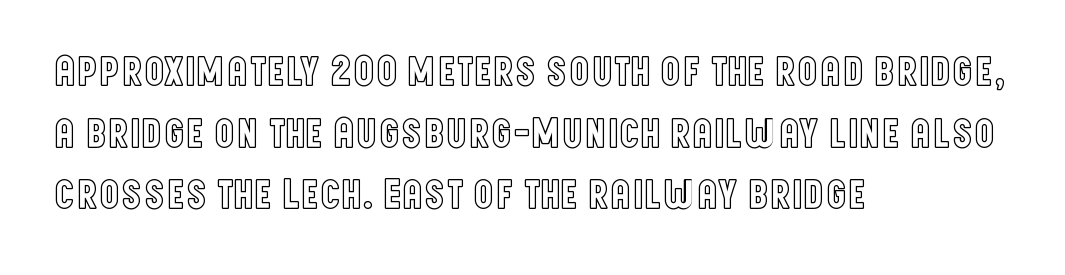
The image shows 42 px condensed type, upright; set left-aligned, normal line spacing (1.47x), normal letter spacing, not underlined; a large x-height.
